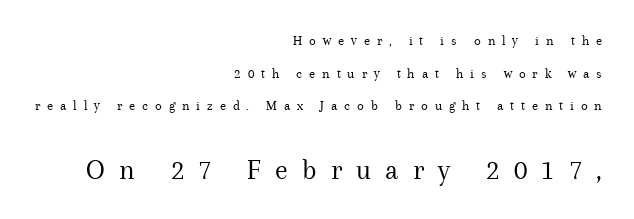
The image shows 29 px regular-weight serif type, upright; set right-aligned, loose line spacing (2.33x), unusually wide letter spacing (+0.49 em), not underlined; the second (bottom) block is 2.07x larger; medium stroke contrast and a medium x-height.
